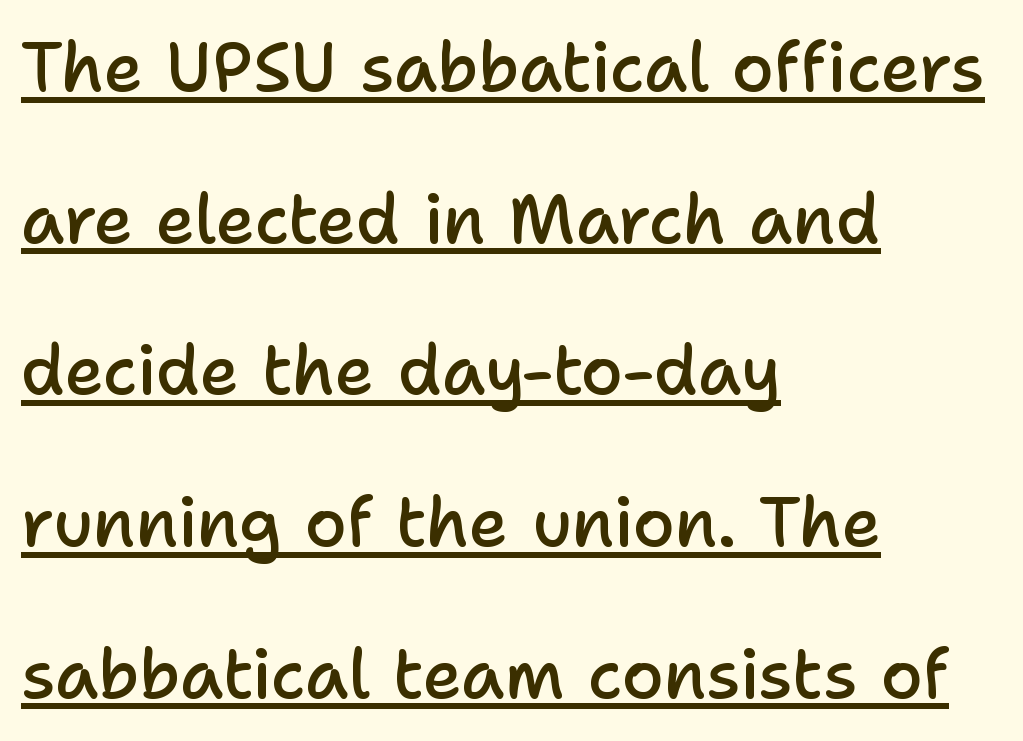
The image shows 68 px semibold sans-serif type, upright; set left-aligned, loose line spacing (2.23x), normal letter spacing, underlined; low stroke contrast and a medium x-height.
